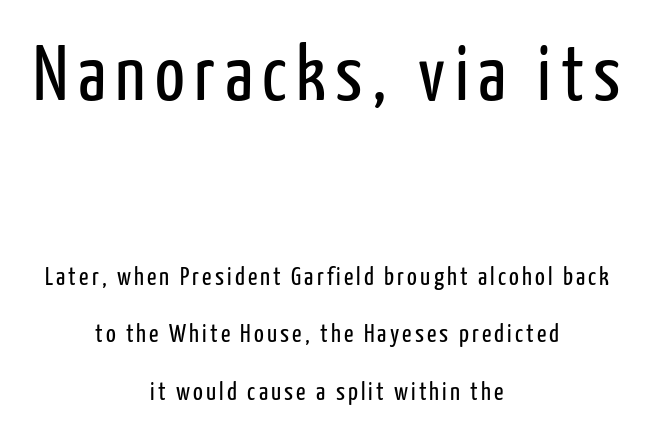
Q: Is the text bold? A: No.
Q: Is the text italic (slanted)? A: No, it is upright.
Q: Is the typeface a serif or a sans-serif typeface? A: Sans-serif.
Q: Is the text underlined? A: No.
Q: How is the paragraph aligned? A: Centered.
Q: Is the spacing between lines tight, normal or loose? A: Loose.
Q: Which block of text is set in a larger size, the first (top) or the second (bottom)? A: The first (top) one.
Q: Width (condensed, normal, or wide)? A: Condensed.
Q: Stroke contrast? A: Low.
Q: x-height? A: Medium.
Q: Monospaced? A: No.
